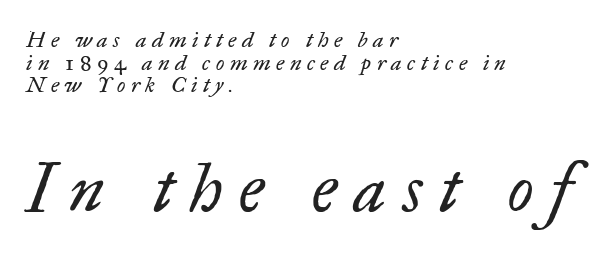
The image shows 67 px regular-weight serif type, italic (leaning right); set left-aligned, tight line spacing (1.03x), unusually wide letter spacing (+0.25 em), not underlined; the second (bottom) block is 3.05x larger; low stroke contrast and a small x-height.
